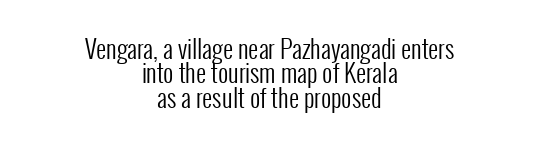
{"italic": "no", "bold": "no", "underline": "no", "align": "center", "line_spacing": "tight", "line_spacing_ratio": 0.98, "letter_spacing": "normal", "letter_spacing_em": 0.0, "glyph_px": 25}
